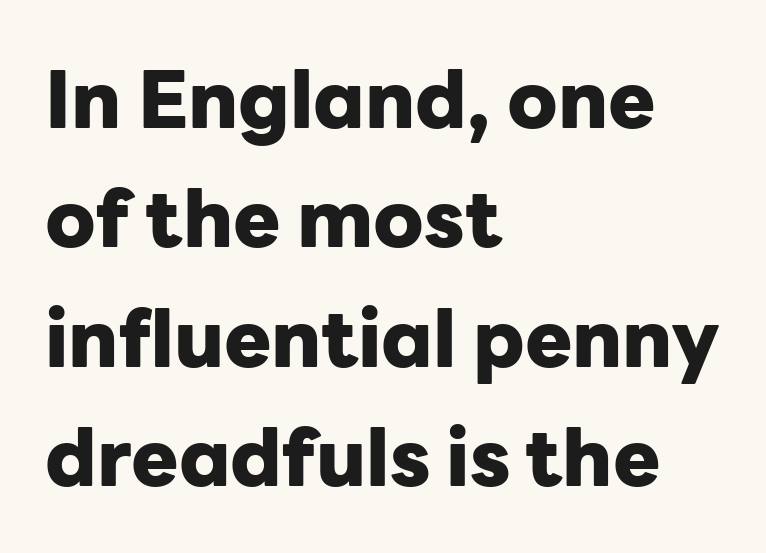
{"serif": "no", "italic": "no", "bold": "yes", "weight": "heavy", "width": "normal", "stroke_contrast": "low", "x_height": "medium", "monospaced": "no", "underline": "no", "align": "left", "line_spacing": "normal", "line_spacing_ratio": 1.51, "letter_spacing": "normal", "letter_spacing_em": 0.0, "glyph_px": 79}
